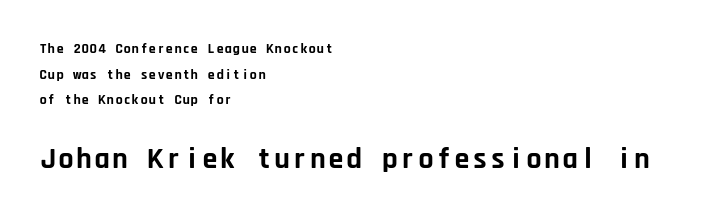
{"serif": "no", "italic": "no", "bold": "yes", "weight": "bold", "width": "normal", "stroke_contrast": "low", "x_height": "large", "monospaced": "yes", "underline": "no", "align": "left", "line_spacing_ratio": 1.83, "letter_spacing": "normal", "letter_spacing_em": 0.0, "larger_block": "second", "size_ratio": 2.14, "glyph_px": 30}
